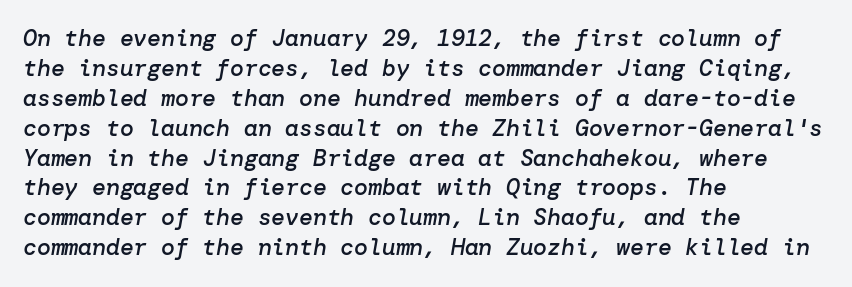
{"italic": "yes", "lean": "right", "slant_degrees": 10, "bold": "semi", "underline": "no", "align": "left", "line_spacing": "normal", "line_spacing_ratio": 1.3, "letter_spacing": "normal", "letter_spacing_em": 0.0, "glyph_px": 23}
